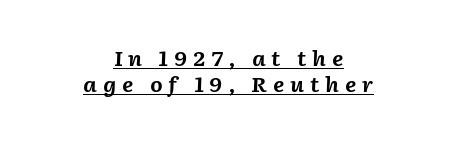
The image shows 20 px bold type, italic (leaning right); set centered, normal line spacing (1.28x), unusually wide letter spacing (+0.29 em), underlined.
